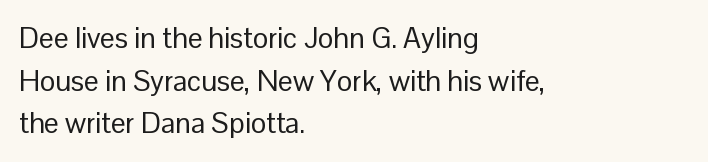
The specimen omits any rule beneath the text block's lines. This is sans-serif lettering, the kind often seen on screens and signage. Horizontally, the lines are justified to the leading edge only. Evenly set lines give the paragraph a standard silhouette. The specimen reads as upright at a glance. Stroke mass is kept to a normal reading level or below.
